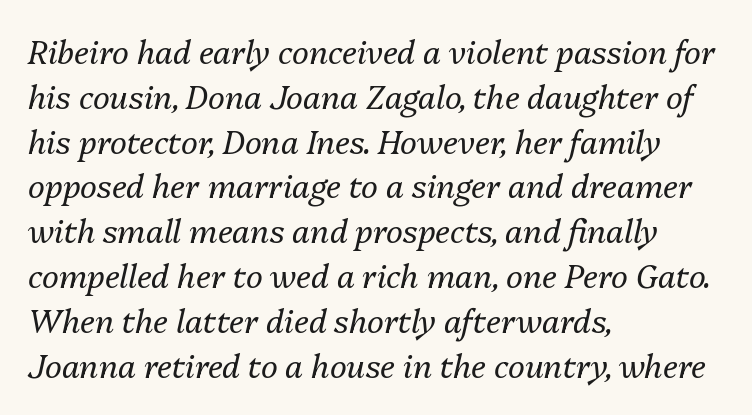
Q: Is the text bold? A: No.
Q: Is the text italic (slanted)? A: Yes, it leans right by about 13 degrees.
Q: Is the text underlined? A: No.
Q: How is the paragraph aligned? A: Left-aligned.
Q: Is the spacing between letters normal or unusually wide? A: Normal.
Q: Is the spacing between lines tight, normal or loose? A: Normal.
Q: Width (condensed, normal, or wide)? A: Normal.
Q: Stroke contrast? A: Medium.
Q: x-height? A: Medium.
Q: Monospaced? A: No.
